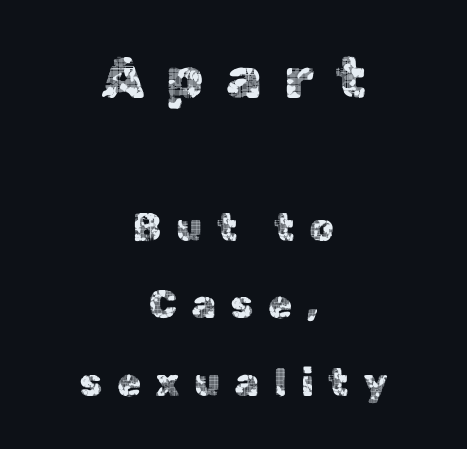
{"serif": "no", "italic": "no", "width": "normal", "x_height": "medium", "monospaced": "no", "underline": "no", "align": "center", "line_spacing": "loose", "line_spacing_ratio": 1.98, "letter_spacing": "wide", "letter_spacing_em": 0.37, "larger_block": "first", "size_ratio": 1.49, "glyph_px": 58}
